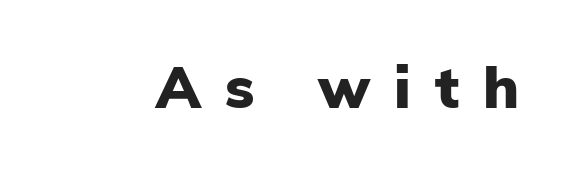
The image shows 58 px heavy sans-serif type, upright; set unusually wide letter spacing (+0.41 em), not underlined; low stroke contrast and a medium x-height.
